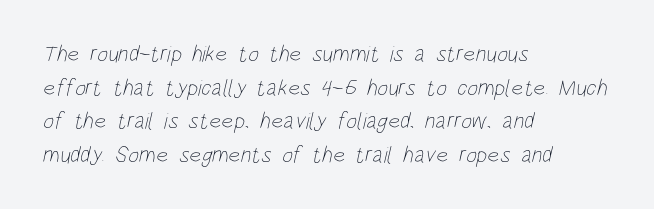
{"bold": "no", "underline": "no", "align": "left", "line_spacing": "normal", "line_spacing_ratio": 1.46, "letter_spacing": "normal", "letter_spacing_em": 0.0, "glyph_px": 23}
